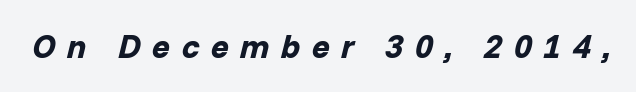
The image shows 33 px bold type, italic (leaning right); set unusually wide letter spacing (+0.35 em), not underlined; low stroke contrast and a medium x-height.
